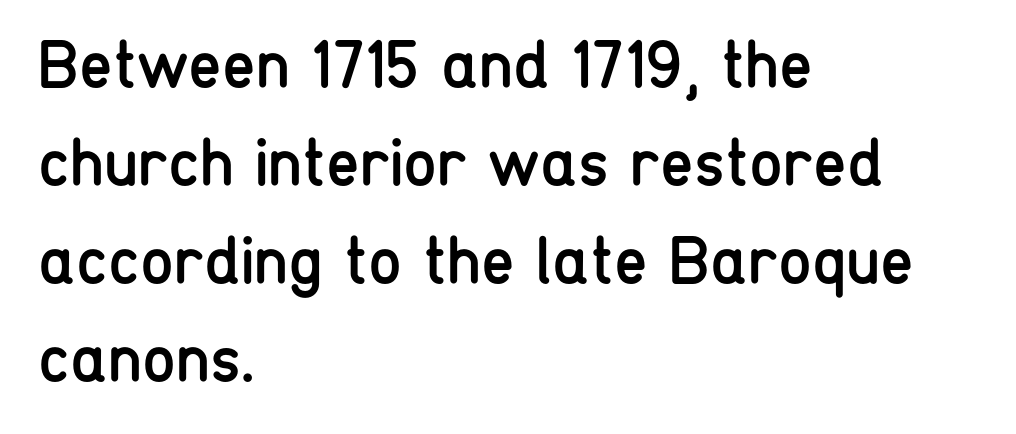
The font is comparable to plain body text, perhaps lighter. The rendering keeps characters at their native spacing. The space beneath each line is pristine and unruled. Caption: multi-line text, flush left, ragged right. The line-height multiplier appears to be the usual default.
